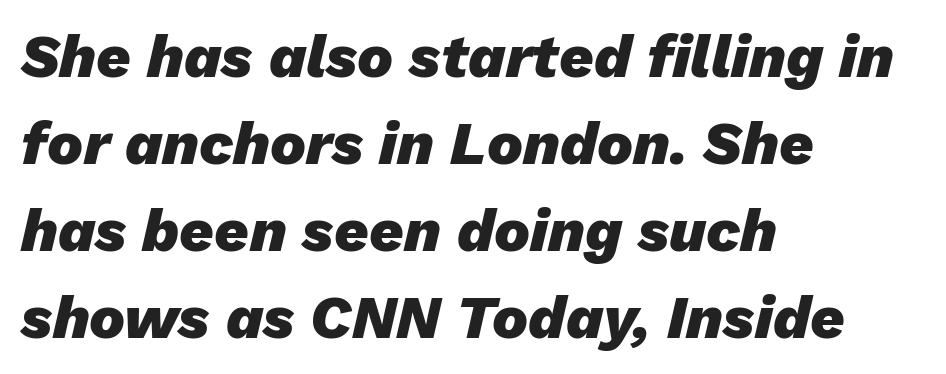
{"italic": "yes", "lean": "right", "slant_degrees": 13, "bold": "yes", "weight": "heavy", "width": "normal", "stroke_contrast": "low", "x_height": "medium", "monospaced": "no", "underline": "no", "align": "left", "line_spacing": "normal", "line_spacing_ratio": 1.45, "letter_spacing": "normal", "letter_spacing_em": 0.0, "glyph_px": 60}
